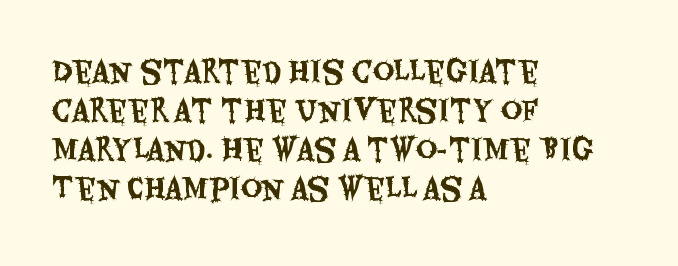
Q: Is the text italic (slanted)? A: No, it is upright.
Q: Is the typeface a serif or a sans-serif typeface? A: Sans-serif.
Q: Is the text underlined? A: No.
Q: How is the paragraph aligned? A: Left-aligned.
Q: Is the spacing between letters normal or unusually wide? A: Normal.
Q: Is the spacing between lines tight, normal or loose? A: Normal.
Q: Width (condensed, normal, or wide)? A: Condensed.
Q: Stroke contrast? A: Medium.
Q: x-height? A: Large.
Q: Monospaced? A: No.
